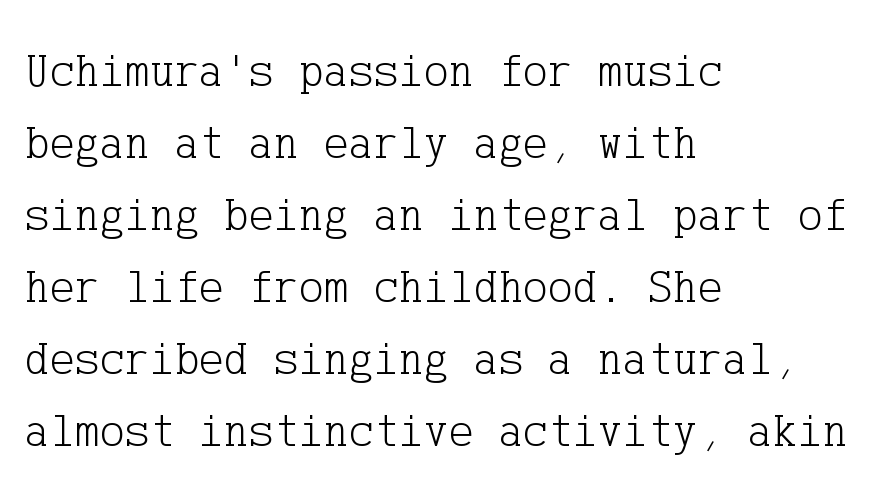
The image shows 47 px light serif type, upright; set left-aligned, normal line spacing (1.53x), normal letter spacing, not underlined; low stroke contrast and a medium x-height.
